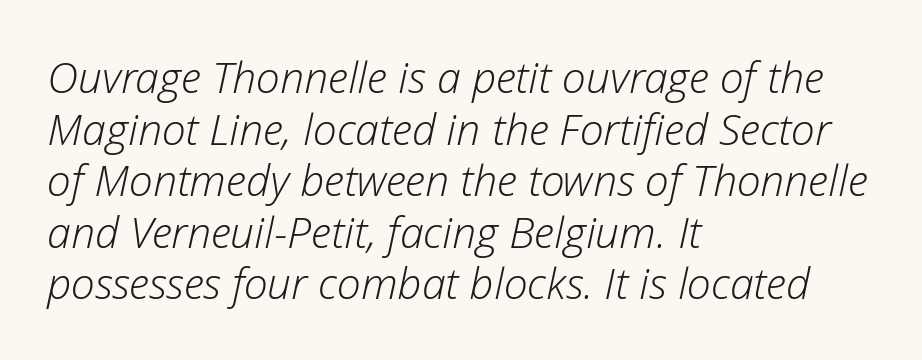
Tall strokes in this sample are angled rather than plumb. If you drew a ruler down the left edge, every line would touch it. Summary of weight: not heavy and not bold. Do the characters align in a grid? No, the font is proportional. Standard letterfit; no display-style spreading of the glyphs.
